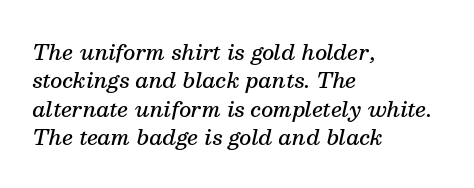
{"italic": "yes", "lean": "right", "slant_degrees": 13, "bold": "semi", "underline": "no", "align": "left", "line_spacing": "normal", "line_spacing_ratio": 1.35, "letter_spacing": "normal", "letter_spacing_em": 0.0, "glyph_px": 21}
